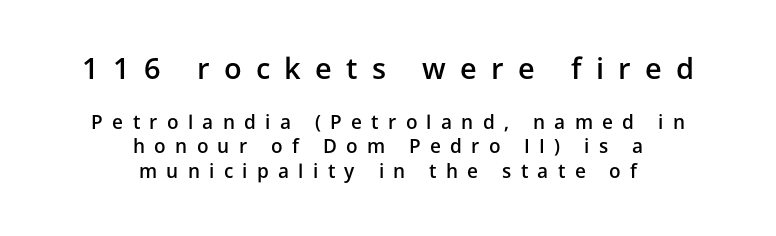
Q: Is the text bold? A: Semi-bold.
Q: Is the text italic (slanted)? A: No, it is upright.
Q: Is the typeface a serif or a sans-serif typeface? A: Sans-serif.
Q: Is the text underlined? A: No.
Q: How is the paragraph aligned? A: Centered.
Q: Is the spacing between letters normal or unusually wide? A: Unusually wide.
Q: Is the spacing between lines tight, normal or loose? A: Normal.
Q: Which block of text is set in a larger size, the first (top) or the second (bottom)? A: The first (top) one.
Q: Width (condensed, normal, or wide)? A: Normal.
Q: Stroke contrast? A: Low.
Q: x-height? A: Medium.
Q: Monospaced? A: No.
